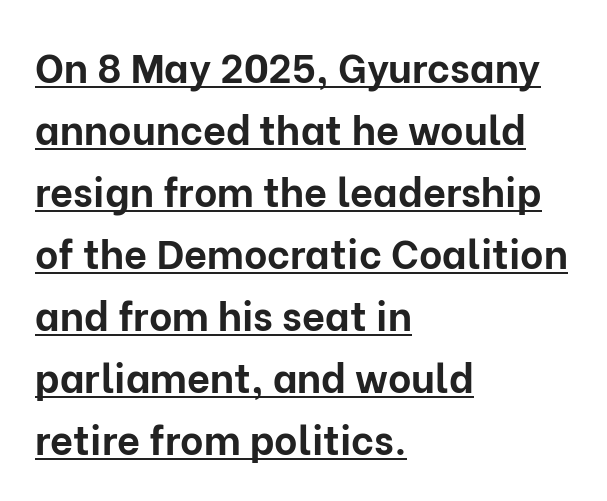
{"serif": "no", "italic": "no", "bold": "yes", "weight": "bold", "width": "normal", "stroke_contrast": "low", "x_height": "medium", "monospaced": "no", "underline": "yes", "align": "left", "line_spacing": "normal", "line_spacing_ratio": 1.55, "letter_spacing": "normal", "letter_spacing_em": 0.0, "glyph_px": 40}
